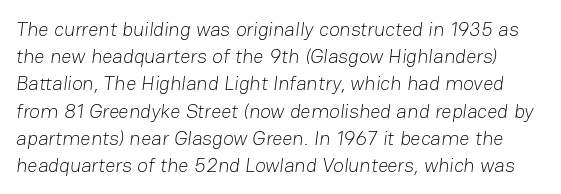
{"bold": "no", "underline": "no", "line_spacing": "normal", "line_spacing_ratio": 1.36, "letter_spacing": "normal", "letter_spacing_em": 0.0, "glyph_px": 20}
